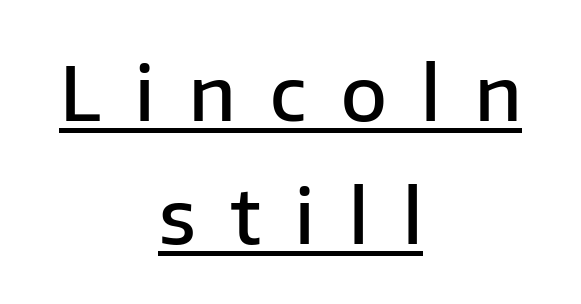
Q: Is the text bold? A: Semi-bold.
Q: Is the text italic (slanted)? A: No, it is upright.
Q: Is the typeface a serif or a sans-serif typeface? A: Sans-serif.
Q: Is the text underlined? A: Yes.
Q: How is the paragraph aligned? A: Centered.
Q: Is the spacing between letters normal or unusually wide? A: Unusually wide.
Q: Is the spacing between lines tight, normal or loose? A: Normal.
Q: Width (condensed, normal, or wide)? A: Normal.
Q: Stroke contrast? A: Low.
Q: x-height? A: Medium.
Q: Monospaced? A: No.
